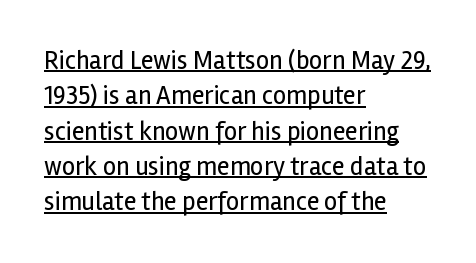
The passage is arranged the way most books set body copy — flush left. The letterforms sit at book weight or below. In terms of leading, this rendering sits right in the middle. A rule runs beneath these lines of type.
